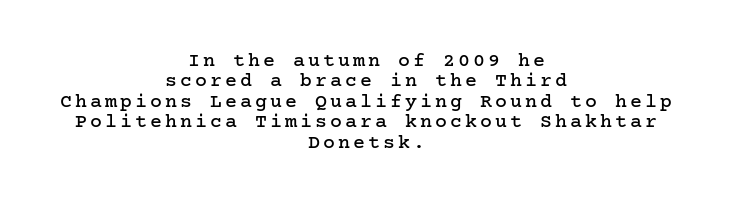
Clear beneath every line of the passage. Characters remain perfectly vertical along every line. The whitespace from short lines is split evenly between both sides. Rows of type sit shoulder to shoulder in the vertical direction.
